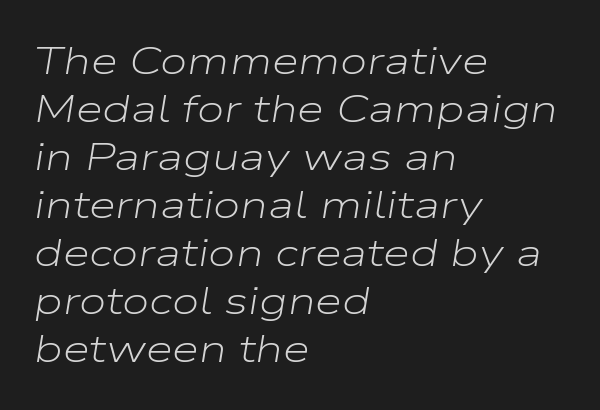
These lines are rendered in a variable-pitch font. This reads as an unemphasized weight, regular at the heaviest. Characters follow at the spacing the type designer built in. Does the copy run flush right? No — it runs flush left. Tall strokes in this sample are angled rather than plumb.
